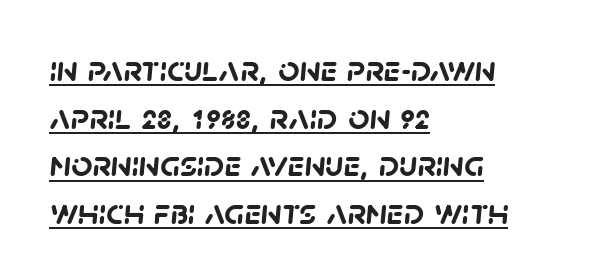
The image shows 37 px semibold sans-serif type; set left-aligned, normal line spacing (1.29x), normal letter spacing, underlined; low stroke contrast and a large x-height.
